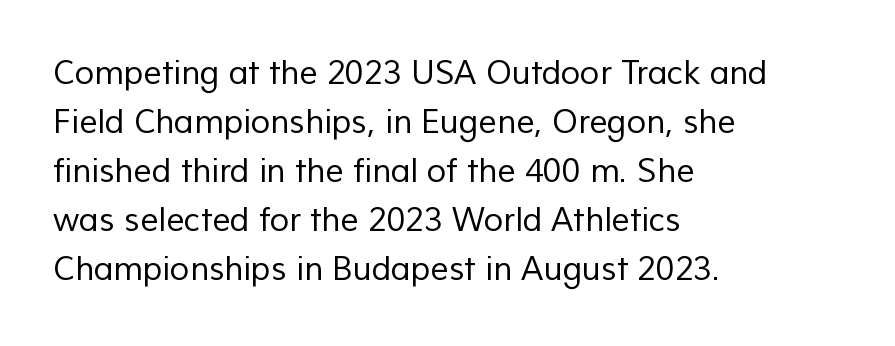
The image shows 32 px regular-weight sans-serif type; set left-aligned, normal line spacing (1.53x), normal letter spacing, not underlined; low stroke contrast and a medium x-height.
